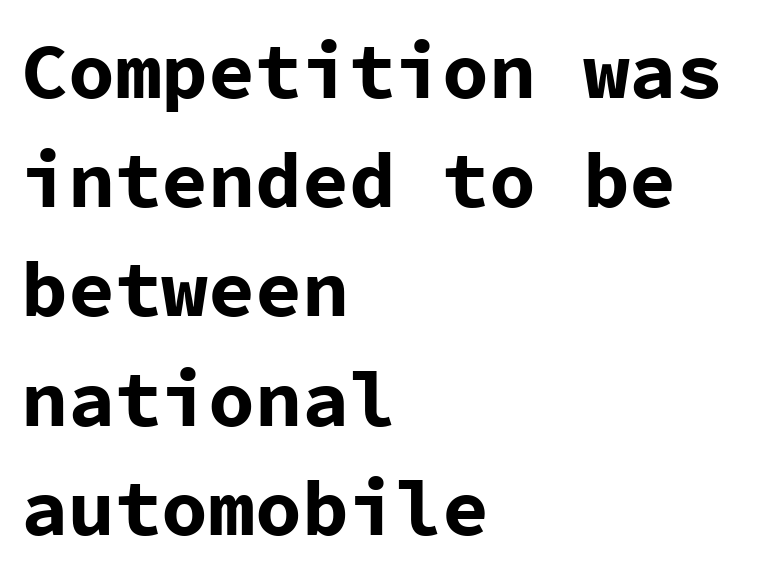
Q: Is the text bold? A: Yes.
Q: Is the text italic (slanted)? A: No, it is upright.
Q: Is the typeface a serif or a sans-serif typeface? A: Sans-serif.
Q: Is the text underlined? A: No.
Q: How is the paragraph aligned? A: Left-aligned.
Q: Is the spacing between letters normal or unusually wide? A: Normal.
Q: Is the spacing between lines tight, normal or loose? A: Normal.
Q: Width (condensed, normal, or wide)? A: Normal.
Q: Stroke contrast? A: Low.
Q: x-height? A: Medium.
Q: Monospaced? A: Yes.
